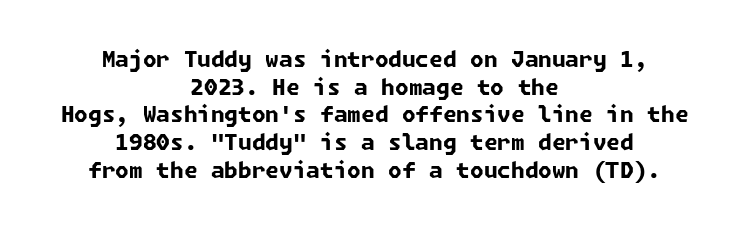
Q: Is the text bold? A: Yes.
Q: Is the text underlined? A: No.
Q: How is the paragraph aligned? A: Centered.
Q: Is the spacing between letters normal or unusually wide? A: Normal.
Q: Is the spacing between lines tight, normal or loose? A: Normal.
